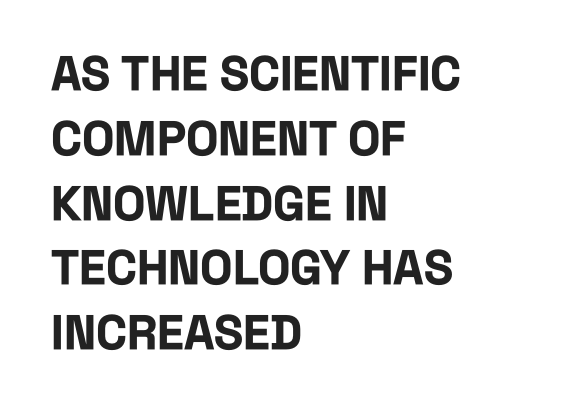
Q: Is the text bold? A: Yes.
Q: Is the text italic (slanted)? A: No, it is upright.
Q: Is the typeface a serif or a sans-serif typeface? A: Sans-serif.
Q: Is the text underlined? A: No.
Q: How is the paragraph aligned? A: Left-aligned.
Q: Is the spacing between letters normal or unusually wide? A: Normal.
Q: Is the spacing between lines tight, normal or loose? A: Normal.
Q: Width (condensed, normal, or wide)? A: Condensed.
Q: Stroke contrast? A: Low.
Q: x-height? A: Large.
Q: Monospaced? A: No.
